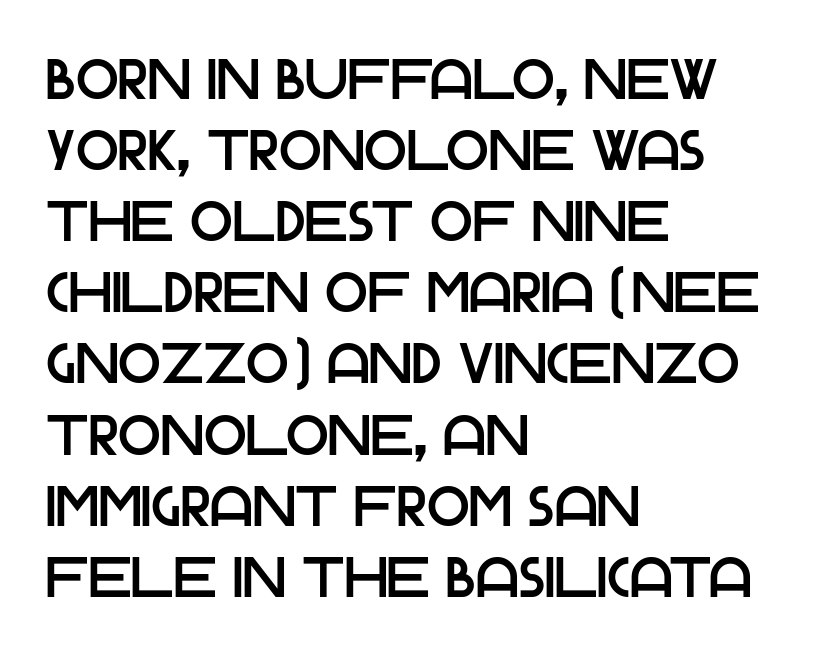
{"serif": "no", "italic": "no", "width": "normal", "stroke_contrast": "low", "x_height": "large", "monospaced": "no", "underline": "no", "align": "left", "line_spacing": "normal", "line_spacing_ratio": 1.27, "letter_spacing": "normal", "letter_spacing_em": 0.0, "glyph_px": 56}
